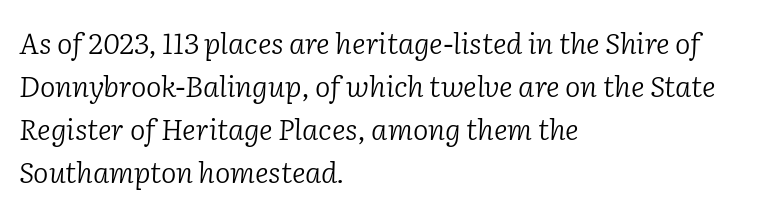
Q: Is the text bold? A: No.
Q: Is the text italic (slanted)? A: Yes, it leans right by about 2 degrees.
Q: Is the typeface a serif or a sans-serif typeface? A: Serif.
Q: Is the text underlined? A: No.
Q: How is the paragraph aligned? A: Left-aligned.
Q: Is the spacing between letters normal or unusually wide? A: Normal.
Q: Is the spacing between lines tight, normal or loose? A: Normal.
Q: Width (condensed, normal, or wide)? A: Normal.
Q: Stroke contrast? A: Low.
Q: x-height? A: Medium.
Q: Monospaced? A: No.
